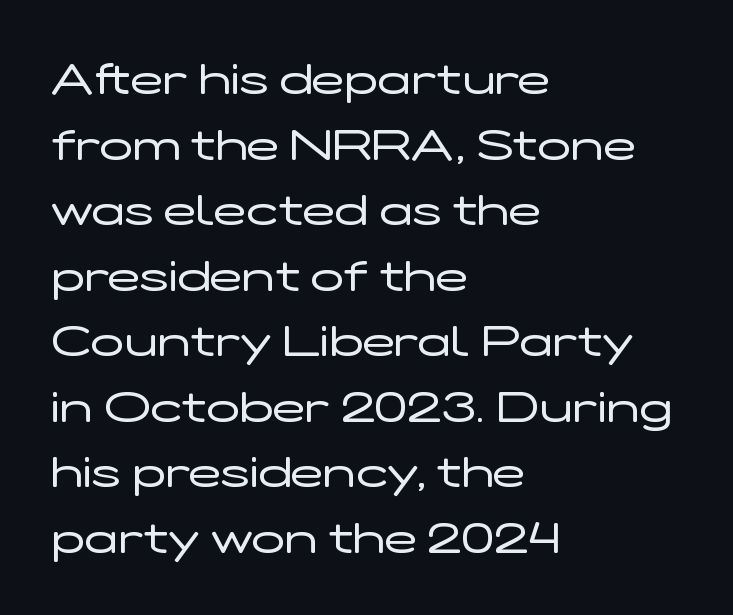
Spacing verdict: proportional, widths tailored to each character. Stroke mass is kept to a normal reading level or below. Honestly, the letter spacing is just normal — you wouldn't notice it. A sans-serif font was chosen for this passage. Notice how the stems are strictly vertical — no italics here. These lines are set flush left with a ragged right edge.
